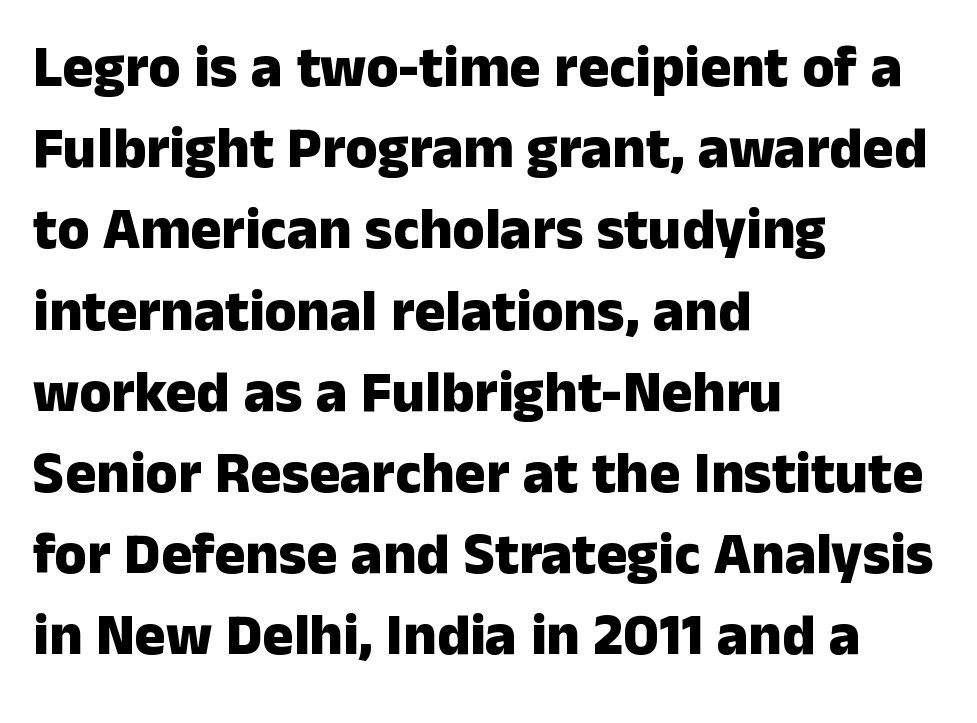
Q: Is the text bold? A: Yes.
Q: Is the text italic (slanted)? A: No, it is upright.
Q: Is the typeface a serif or a sans-serif typeface? A: Sans-serif.
Q: Is the text underlined? A: No.
Q: How is the paragraph aligned? A: Left-aligned.
Q: Is the spacing between letters normal or unusually wide? A: Normal.
Q: Is the spacing between lines tight, normal or loose? A: Normal.
Q: Width (condensed, normal, or wide)? A: Normal.
Q: Stroke contrast? A: Low.
Q: x-height? A: Medium.
Q: Monospaced? A: No.
